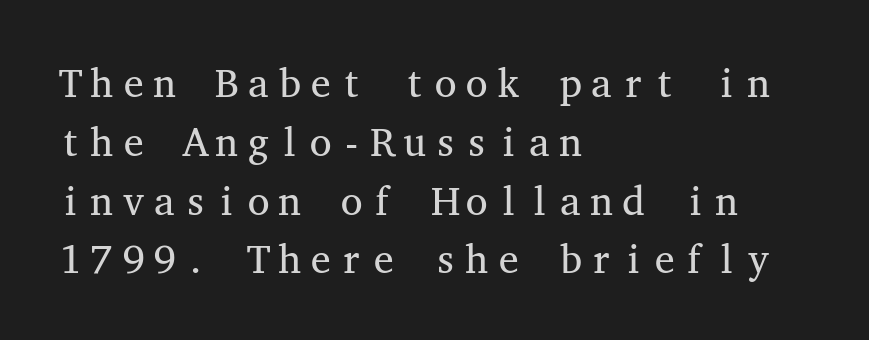
The face used here is monospaced, like something from a code editor. What's the leading like? Ordinary, nothing unusual. Italic? Not at all — the glyphs are vertical. Glyph-to-glyph distance matches everyday printed text. Any mark beneath the type? The region is blank. The font sits on the lighter half of the weight spectrum, regular included.
